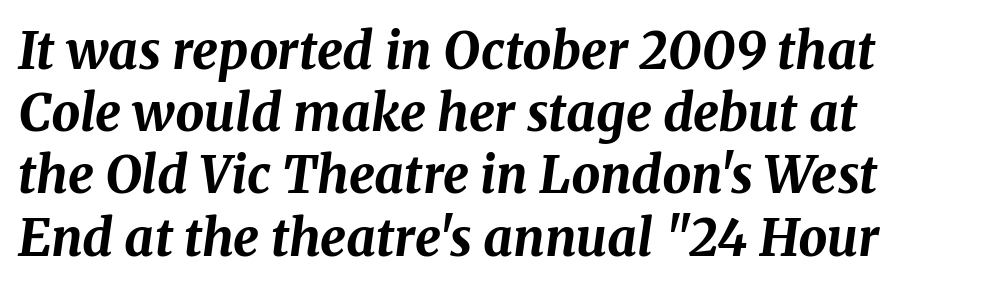
Q: Is the text bold? A: Yes.
Q: Is the text italic (slanted)? A: Yes, it leans right by about 8 degrees.
Q: Is the text underlined? A: No.
Q: How is the paragraph aligned? A: Left-aligned.
Q: Is the spacing between letters normal or unusually wide? A: Normal.
Q: Width (condensed, normal, or wide)? A: Normal.
Q: Stroke contrast? A: Medium.
Q: x-height? A: Medium.
Q: Monospaced? A: No.
